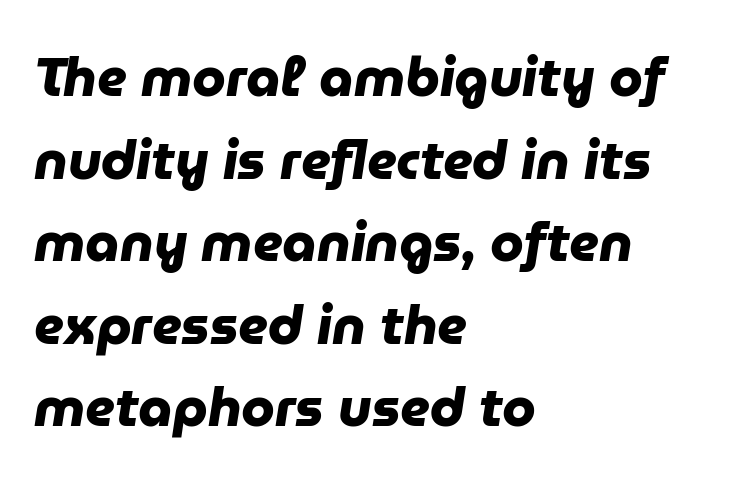
Vertically, the passage feels balanced, rows spaced as you'd expect. Letters rest on an invisible, unmarked baseline. The paragraph has a hard left edge and a soft right edge. Stroke thickness is high; the sample reads as a true bold.
